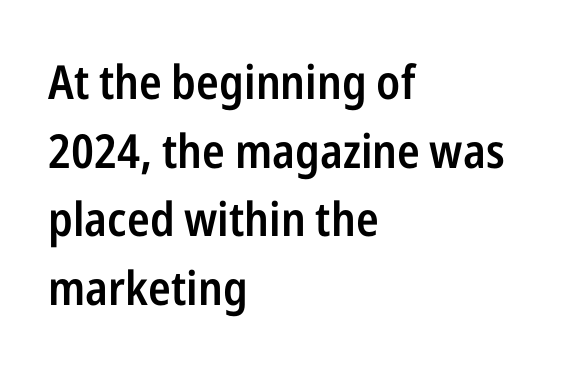
Q: Is the text bold? A: Semi-bold.
Q: Is the text italic (slanted)? A: No, it is upright.
Q: Is the typeface a serif or a sans-serif typeface? A: Sans-serif.
Q: Is the text underlined? A: No.
Q: How is the paragraph aligned? A: Left-aligned.
Q: Is the spacing between letters normal or unusually wide? A: Normal.
Q: Is the spacing between lines tight, normal or loose? A: Normal.
Q: Width (condensed, normal, or wide)? A: Condensed.
Q: Stroke contrast? A: Low.
Q: x-height? A: Medium.
Q: Monospaced? A: No.
